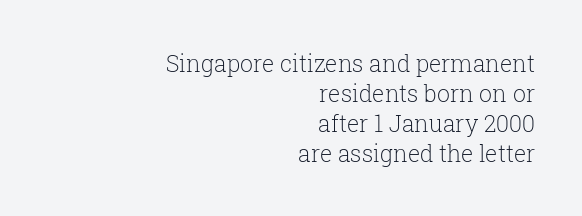
Q: Is the text bold? A: No.
Q: Is the text italic (slanted)? A: No, it is upright.
Q: Is the text underlined? A: No.
Q: How is the paragraph aligned? A: Right-aligned.
Q: Is the spacing between letters normal or unusually wide? A: Normal.
Q: Is the spacing between lines tight, normal or loose? A: Normal.
